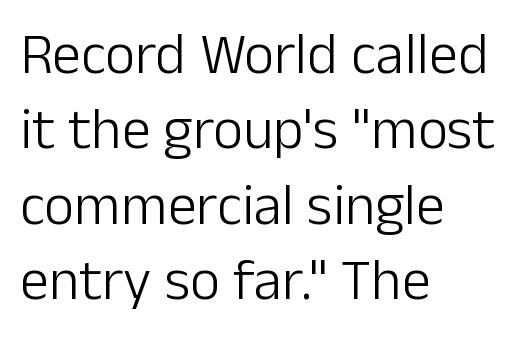
{"serif": "no", "italic": "no", "bold": "no", "weight": "light", "width": "normal", "stroke_contrast": "low", "x_height": "medium", "monospaced": "no", "underline": "no", "align": "left", "line_spacing": "normal", "line_spacing_ratio": 1.3, "letter_spacing": "normal", "letter_spacing_em": 0.0, "glyph_px": 58}
